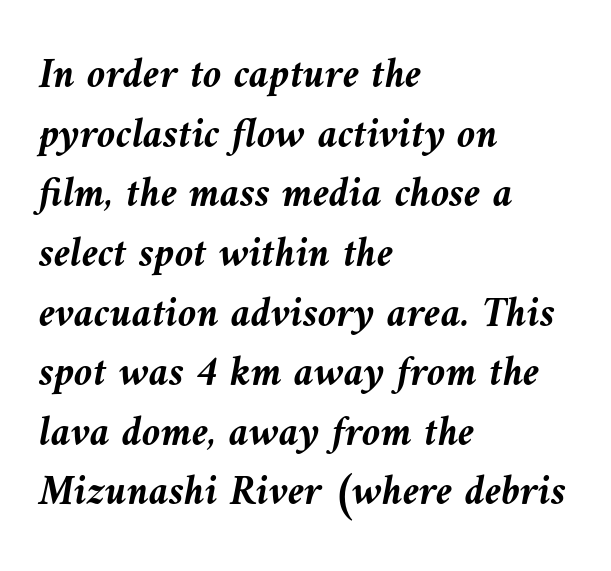
Words appear dense and cohesive because spacing is normal. The passage shown is typed in a proportional face where columns would drift. This block has exactly the height ordinary leading produces. Does the lettering tilt? It does — this is italic. The font is running at its bold setting. The zone under the glyphs is completely vacant.
